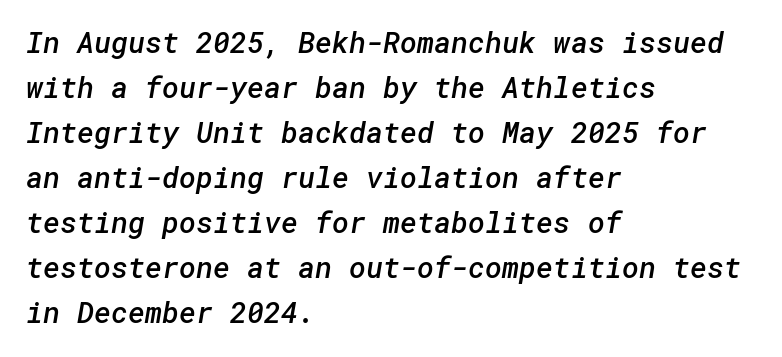
This rendering uses left alignment, leaving the right contour irregular. Each new line begins a customary step beneath the previous one. The strokes are fattened partway — semibold, not bold. Nothing unusual about the tracking: characters are spaced as the font intends. Unmarked baselines from the first word to the last. In terms of letterform style, serifs are entirely absent.
